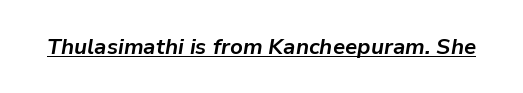
{"italic": "yes", "lean": "right", "slant_degrees": 9, "bold": "yes", "underline": "yes", "letter_spacing": "normal", "letter_spacing_em": 0.0, "glyph_px": 22}
